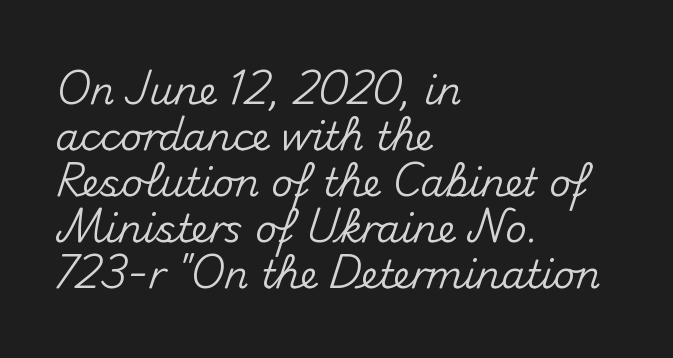
{"serif": "no", "width": "normal", "stroke_contrast": "medium", "x_height": "small", "monospaced": "no", "underline": "no", "align": "left", "line_spacing_ratio": 1.21, "letter_spacing": "normal", "letter_spacing_em": 0.0, "glyph_px": 38}
